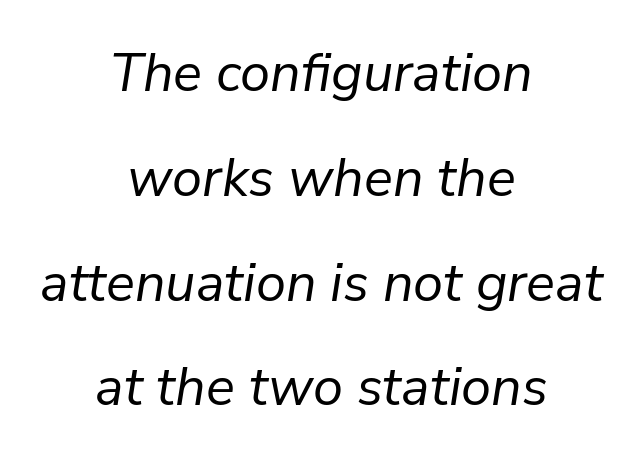
Q: Is the text bold? A: No.
Q: Is the text italic (slanted)? A: Yes, it leans right by about 9 degrees.
Q: Is the text underlined? A: No.
Q: How is the paragraph aligned? A: Centered.
Q: Is the spacing between letters normal or unusually wide? A: Normal.
Q: Is the spacing between lines tight, normal or loose? A: Loose.
Q: Width (condensed, normal, or wide)? A: Normal.
Q: Stroke contrast? A: Low.
Q: x-height? A: Medium.
Q: Monospaced? A: No.
